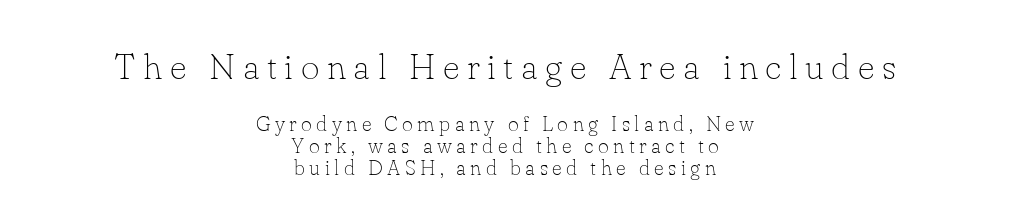
The image shows 36 px thin serif type, upright; set centered, tight line spacing (1.05x), unusually wide letter spacing (+0.21 em), not underlined; the first (top) block is 1.71x larger; low stroke contrast and a small x-height.
